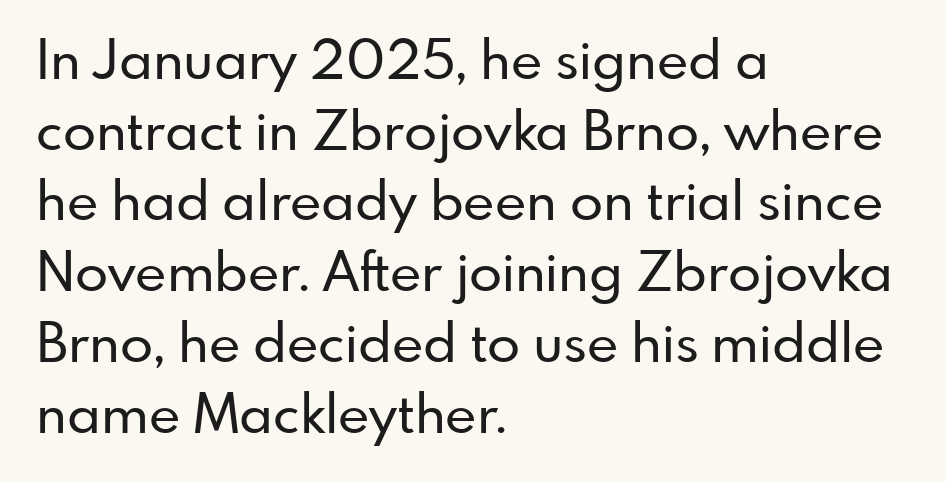
Q: Is the text italic (slanted)? A: No, it is upright.
Q: Is the typeface a serif or a sans-serif typeface? A: Sans-serif.
Q: Is the text underlined? A: No.
Q: How is the paragraph aligned? A: Left-aligned.
Q: Is the spacing between letters normal or unusually wide? A: Normal.
Q: Is the spacing between lines tight, normal or loose? A: Normal.
Q: Width (condensed, normal, or wide)? A: Normal.
Q: Stroke contrast? A: Low.
Q: x-height? A: Small.
Q: Monospaced? A: No.
